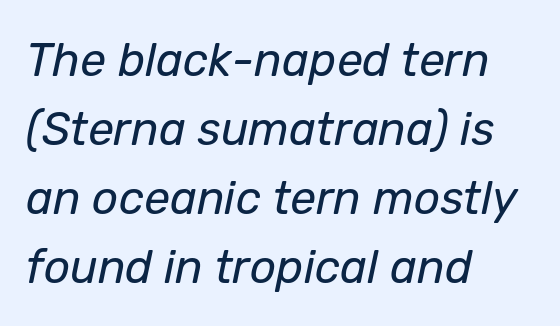
The image shows 46 px regular-weight type, italic (leaning right); set left-aligned, normal line spacing (1.5x), normal letter spacing, not underlined; low stroke contrast and a medium x-height.
